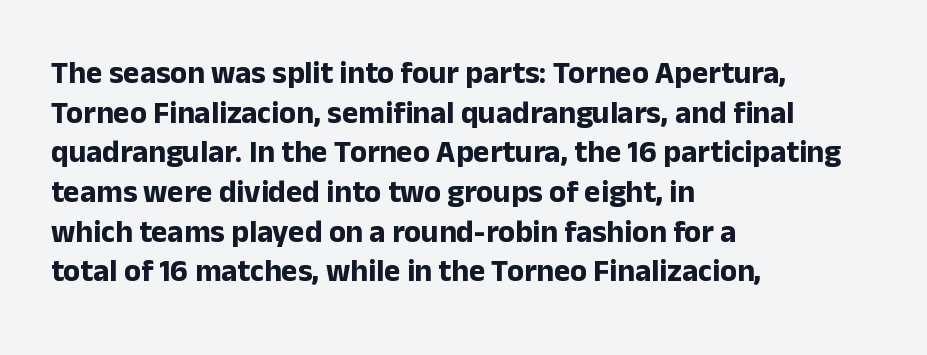
The image shows 31 px bold sans-serif type, upright; set left-aligned, normal line spacing (1.28x), normal letter spacing, not underlined; low stroke contrast and a medium x-height.
